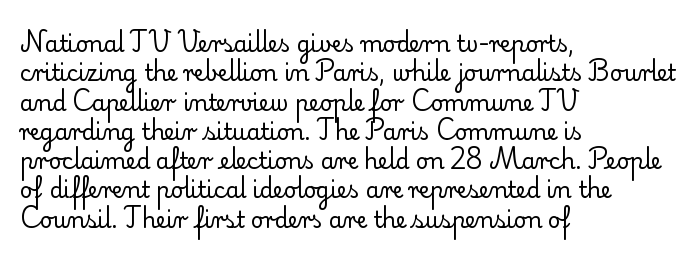
The image shows 22 px text type, upright; set left-aligned, normal line spacing (1.33x), normal letter spacing, not underlined.
